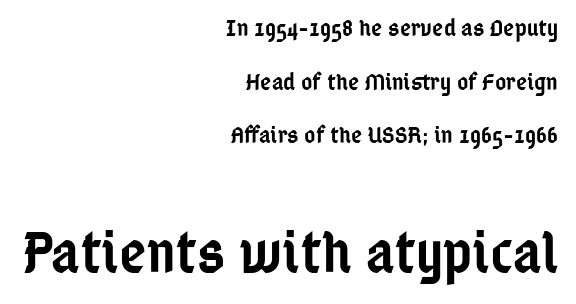
Descender tails drop into unmarked territory. Spacing verdict: proportional, widths tailored to each character. The rendering uses a semibold face; strokes are thickened but not to full bold. Every row of glyphs terminates at an identical x-position on the right.
